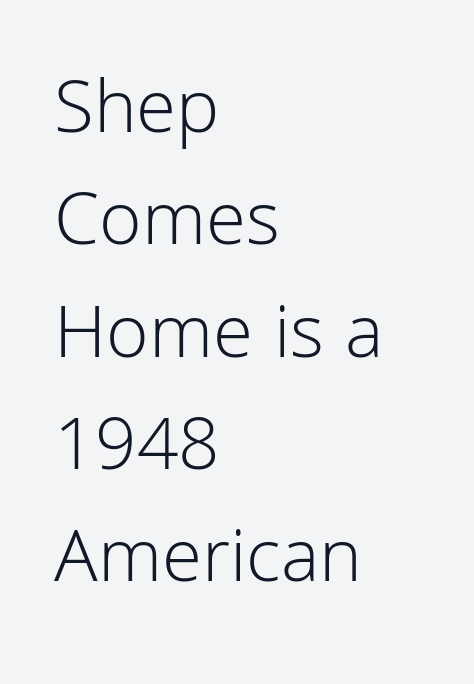
{"serif": "no", "italic": "no", "bold": "no", "weight": "light", "width": "normal", "stroke_contrast": "low", "x_height": "medium", "monospaced": "no", "underline": "no", "align": "left", "line_spacing": "normal", "line_spacing_ratio": 1.44, "letter_spacing": "normal", "letter_spacing_em": 0.0, "glyph_px": 78}
